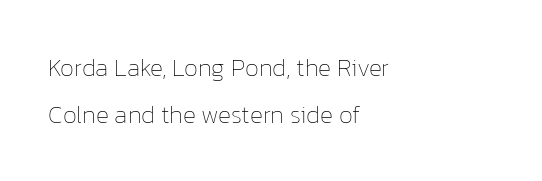
The image shows 25 px text type, upright; set left-aligned, line spacing 1.87x, normal letter spacing, not underlined.
